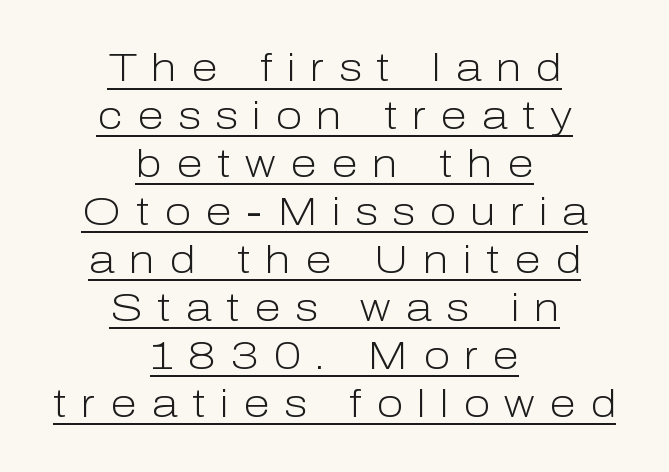
The image shows 39 px light sans-serif type, upright; set centered, line spacing 1.23x, unusually wide letter spacing (+0.37 em), underlined; low stroke contrast and a medium x-height.
